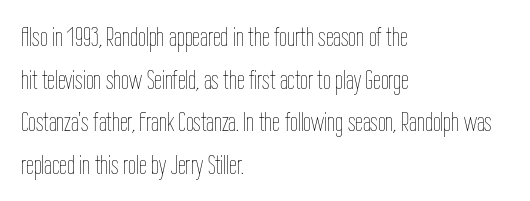
Q: Is the text bold? A: No.
Q: Is the text italic (slanted)? A: No, it is upright.
Q: Is the text underlined? A: No.
Q: How is the paragraph aligned? A: Left-aligned.
Q: Is the spacing between letters normal or unusually wide? A: Normal.
Q: Is the spacing between lines tight, normal or loose? A: Normal.
Q: Width (condensed, normal, or wide)? A: Condensed.
Q: Stroke contrast? A: Low.
Q: x-height? A: Medium.
Q: Monospaced? A: No.
